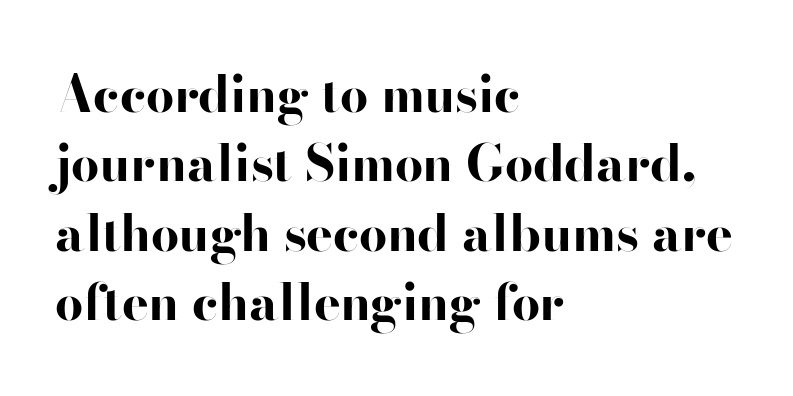
The image shows 50 px bold, wide sans-serif type, upright; set left-aligned, normal line spacing (1.39x), normal letter spacing, not underlined; high stroke contrast and a small x-height.
